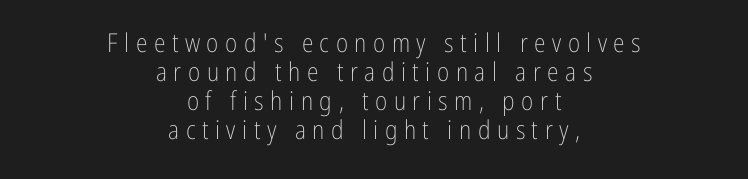
Q: Is the text bold? A: No.
Q: Is the text italic (slanted)? A: No, it is upright.
Q: Is the text underlined? A: No.
Q: How is the paragraph aligned? A: Centered.
Q: Is the spacing between letters normal or unusually wide? A: Unusually wide.
Q: Is the spacing between lines tight, normal or loose? A: Tight.
